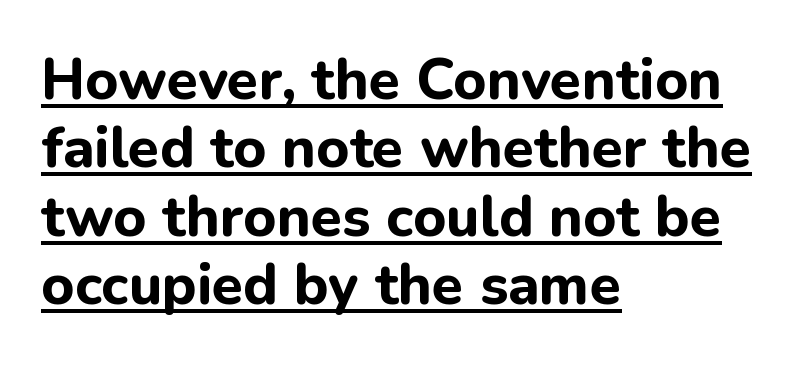
{"serif": "no", "italic": "no", "bold": "yes", "weight": "bold", "width": "normal", "stroke_contrast": "low", "x_height": "medium", "monospaced": "no", "underline": "yes", "align": "left", "line_spacing_ratio": 1.2, "letter_spacing": "normal", "letter_spacing_em": 0.0, "glyph_px": 57}
